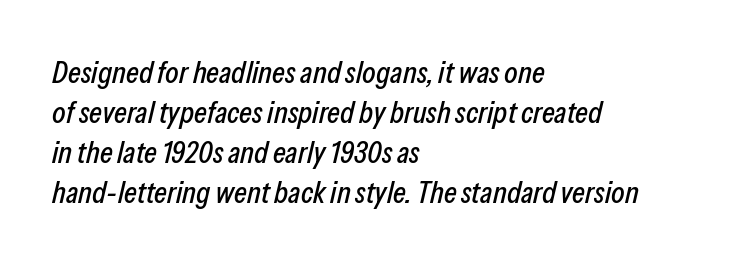
Q: Is the text italic (slanted)? A: Yes, it leans right by about 13 degrees.
Q: Is the text underlined? A: No.
Q: How is the paragraph aligned? A: Left-aligned.
Q: Is the spacing between letters normal or unusually wide? A: Normal.
Q: Is the spacing between lines tight, normal or loose? A: Normal.
Q: Width (condensed, normal, or wide)? A: Condensed.
Q: Stroke contrast? A: Low.
Q: x-height? A: Medium.
Q: Monospaced? A: No.
